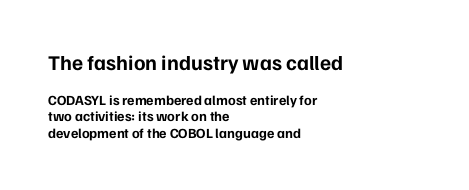
The area under the type is left untouched. Horizontal alignment here is leftward, the default for most running prose. Tall strokes in this sample are plumb rather than angled. These lines carry a lot of weight — the face is fully bold.
